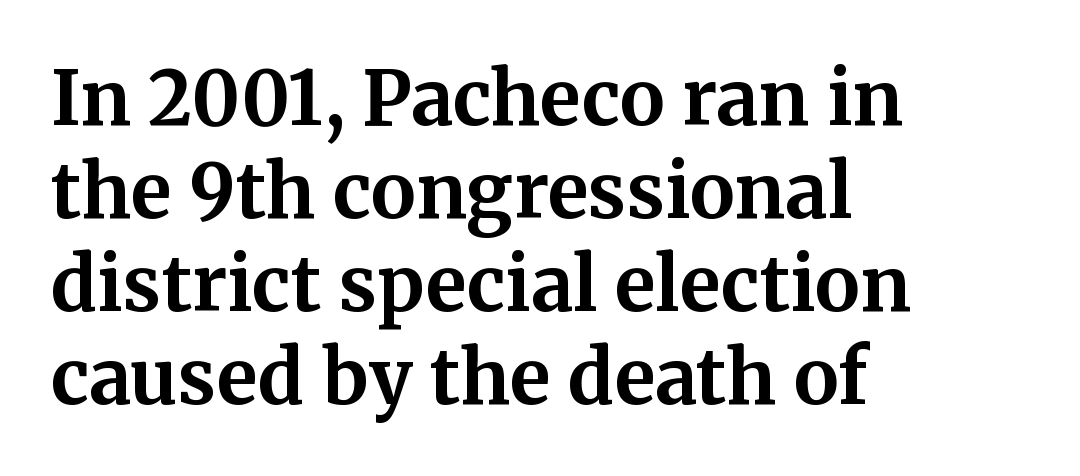
The image shows 75 px bold serif type, upright; set left-aligned, line spacing 1.24x, normal letter spacing, not underlined; medium stroke contrast and a medium x-height.
